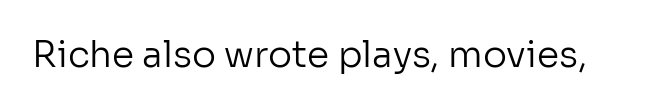
The image shows 36 px regular-weight sans-serif type, upright; set normal letter spacing, not underlined; low stroke contrast and a medium x-height.
